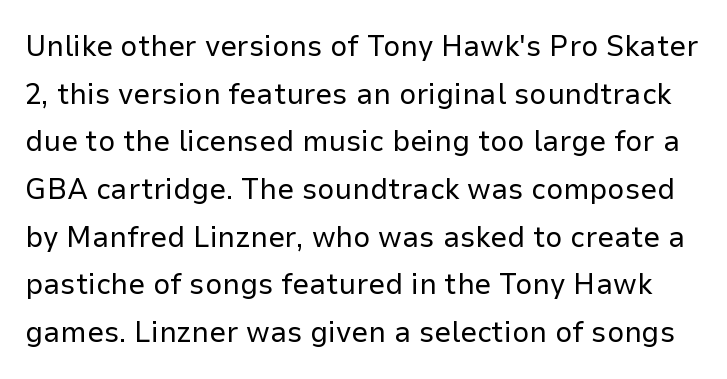
The image shows 30 px regular-weight sans-serif type, upright; set normal line spacing (1.59x), normal letter spacing, not underlined; low stroke contrast and a medium x-height.
